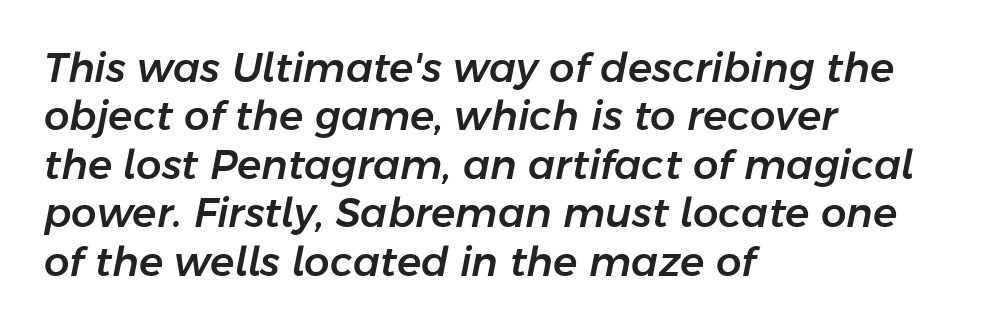
Q: Is the text italic (slanted)? A: Yes, it leans right by about 11 degrees.
Q: Is the text underlined? A: No.
Q: How is the paragraph aligned? A: Left-aligned.
Q: Is the spacing between letters normal or unusually wide? A: Normal.
Q: Width (condensed, normal, or wide)? A: Normal.
Q: Stroke contrast? A: Low.
Q: x-height? A: Medium.
Q: Monospaced? A: No.
